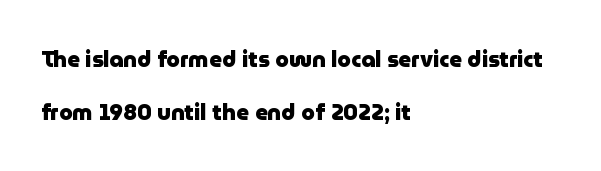
{"italic": "no", "bold": "yes", "underline": "no", "align": "left", "line_spacing": "loose", "line_spacing_ratio": 2.39, "letter_spacing": "normal", "letter_spacing_em": 0.0, "glyph_px": 22}
